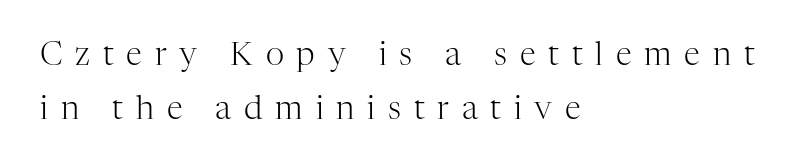
The image shows 32 px light serif type, upright; set left-aligned, normal line spacing (1.69x), unusually wide letter spacing (+0.4 em), not underlined; high stroke contrast and a medium x-height.
